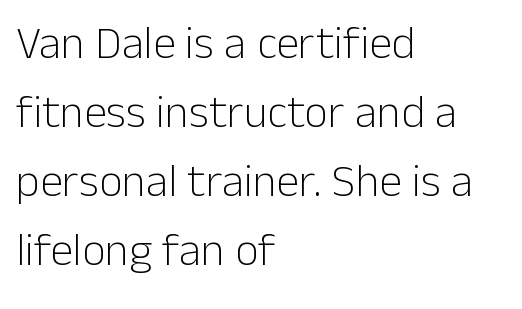
The baseline area is clear. Nothing heavy about these letters — not bold at all. Varying glyph widths throughout — classic text-font behaviour. Regarding serifs, this sample does without them.
